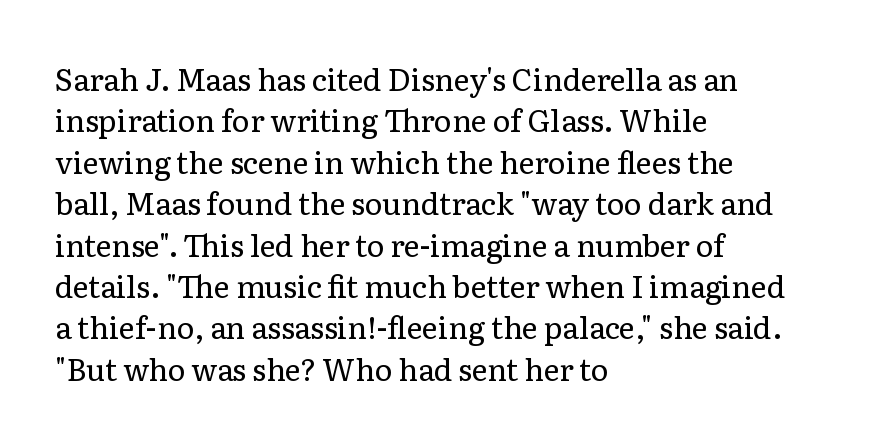
{"serif": "yes", "italic": "no", "bold": "no", "weight": "regular", "width": "normal", "stroke_contrast": "low", "x_height": "medium", "monospaced": "no", "underline": "no", "align": "left", "line_spacing": "normal", "line_spacing_ratio": 1.38, "letter_spacing": "normal", "letter_spacing_em": 0.0, "glyph_px": 30}
